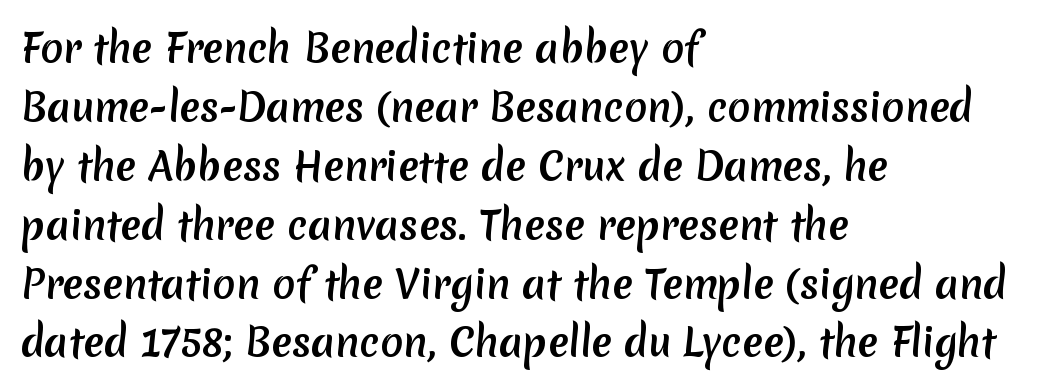
The image shows 38 px semibold sans-serif type; set left-aligned, normal line spacing (1.55x), normal letter spacing, not underlined; low stroke contrast and a medium x-height.
